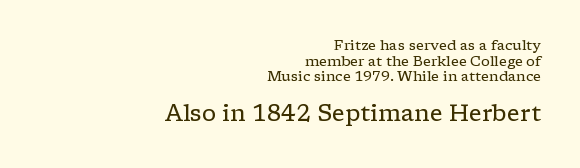
Q: Is the text bold? A: No.
Q: Is the text italic (slanted)? A: No, it is upright.
Q: Is the text underlined? A: No.
Q: How is the paragraph aligned? A: Right-aligned.
Q: Is the spacing between letters normal or unusually wide? A: Normal.
Q: Is the spacing between lines tight, normal or loose? A: Tight.
Q: Which block of text is set in a larger size, the first (top) or the second (bottom)? A: The second (bottom) one.
